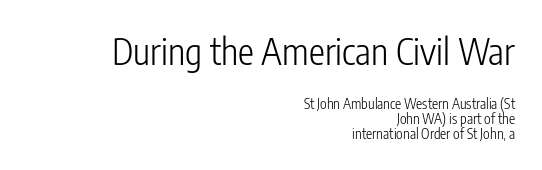
Stem width sits at or under what a default text font uses. Beneath every word, the page is bare. The face used here is a sans, in the tradition of grotesques and geometrics. Alignment: flush right. The initial chunk of copy outweighs the following chunk in type size. What's the leading like? Squeezed, with rows nearly overlapping.
